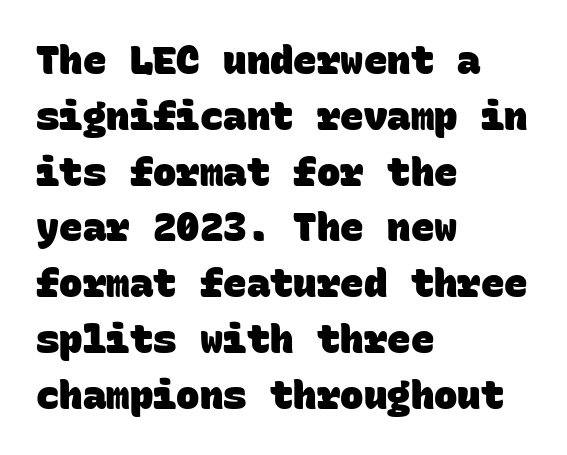
Q: Is the text bold? A: Yes.
Q: Is the typeface a serif or a sans-serif typeface? A: Sans-serif.
Q: Is the text underlined? A: No.
Q: How is the paragraph aligned? A: Left-aligned.
Q: Is the spacing between letters normal or unusually wide? A: Normal.
Q: Is the spacing between lines tight, normal or loose? A: Normal.
Q: Width (condensed, normal, or wide)? A: Normal.
Q: Stroke contrast? A: Low.
Q: x-height? A: Large.
Q: Monospaced? A: Yes.
